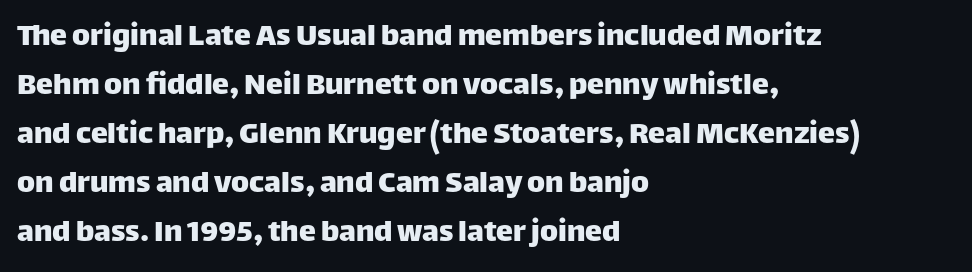
How are the letters spaced? Ordinarily, with no added tracking. The lettering stays uniformly vertical, giving the passage a roman look. A classic flush-left, rag-right setting is used for this passage. The gap between lines stays unmarked. The designer went with a sans here, leaving each stem footless.
